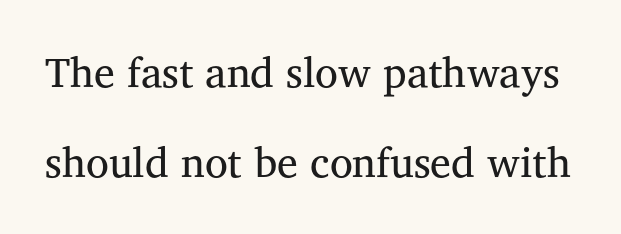
Q: Is the text bold? A: No.
Q: Is the text italic (slanted)? A: No, it is upright.
Q: Is the typeface a serif or a sans-serif typeface? A: Serif.
Q: Is the text underlined? A: No.
Q: Is the spacing between letters normal or unusually wide? A: Normal.
Q: Is the spacing between lines tight, normal or loose? A: Loose.
Q: Width (condensed, normal, or wide)? A: Normal.
Q: Stroke contrast? A: Medium.
Q: x-height? A: Medium.
Q: Monospaced? A: No.
